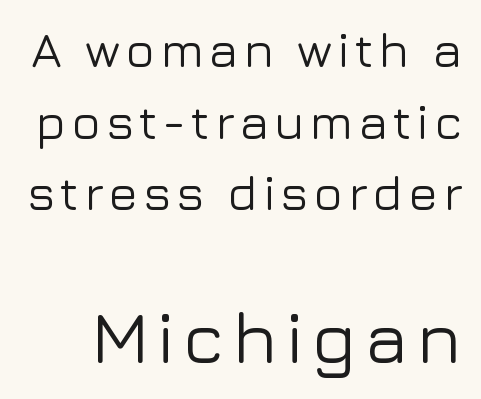
{"serif": "no", "italic": "no", "width": "normal", "stroke_contrast": "low", "x_height": "medium", "monospaced": "no", "underline": "no", "line_spacing": "normal", "line_spacing_ratio": 1.46, "larger_block": "second", "size_ratio": 1.49, "glyph_px": 73}
